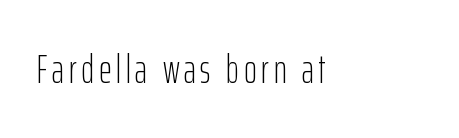
The rendering anchors every line to the left-hand side. The passage shown is typed in a proportional face where columns would drift. Summary of weight: not heavy and not bold. Quick note: underline off. Unlike italic type, these characters show no tilt at all.
